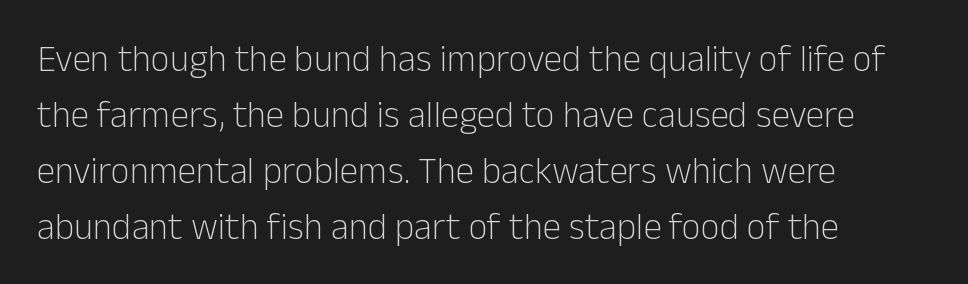
The passage shown has conventional tracking throughout. Does the type have serifs? No, each stem ends abruptly. On a weight scale, this lands at 450 or below. This rendering features lettering with no underline.
